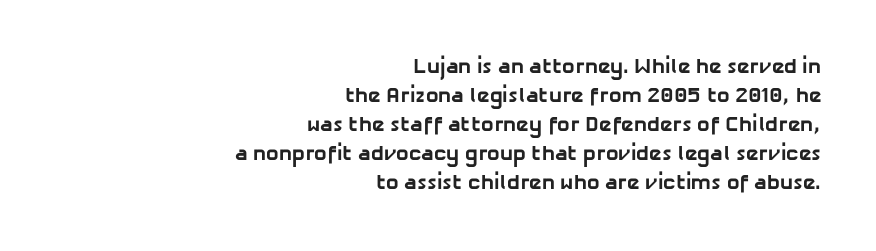
Summary of vertical rhythm: regular, with standard interline spacing. Between one letter and the next there's only the usual sliver of space. Look at the stroke-to-counter ratio: heavy, a bold. Words float on clear page, feet unadorned. Layout note: lines flush right.
